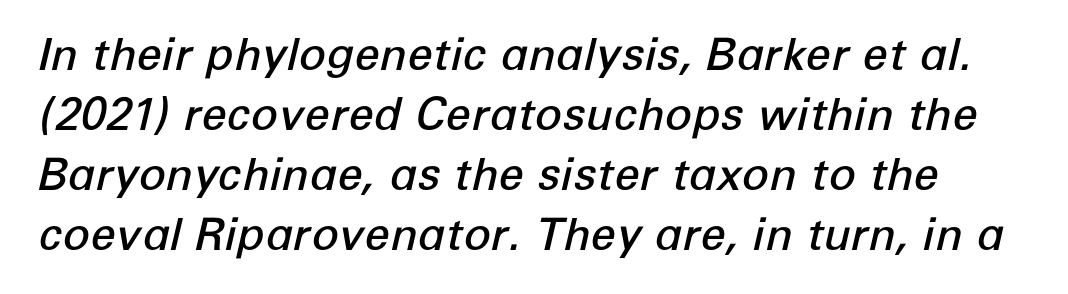
The image shows 45 px semibold type, italic (leaning right); set normal line spacing (1.33x), normal letter spacing, not underlined; low stroke contrast and a medium x-height.
